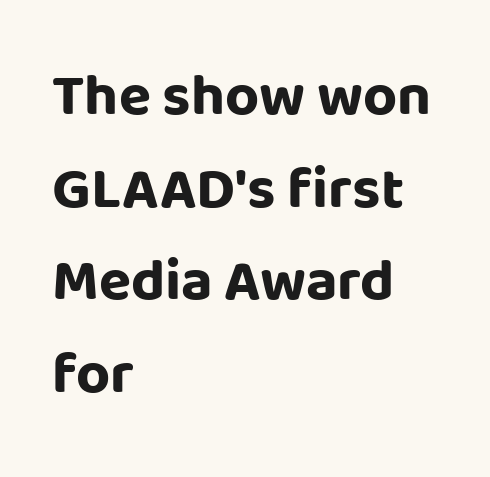
Q: Is the text bold? A: Yes.
Q: Is the text italic (slanted)? A: No, it is upright.
Q: Is the typeface a serif or a sans-serif typeface? A: Sans-serif.
Q: Is the text underlined? A: No.
Q: How is the paragraph aligned? A: Left-aligned.
Q: Is the spacing between letters normal or unusually wide? A: Normal.
Q: Is the spacing between lines tight, normal or loose? A: Normal.
Q: Width (condensed, normal, or wide)? A: Normal.
Q: Stroke contrast? A: Low.
Q: x-height? A: Large.
Q: Monospaced? A: No.
